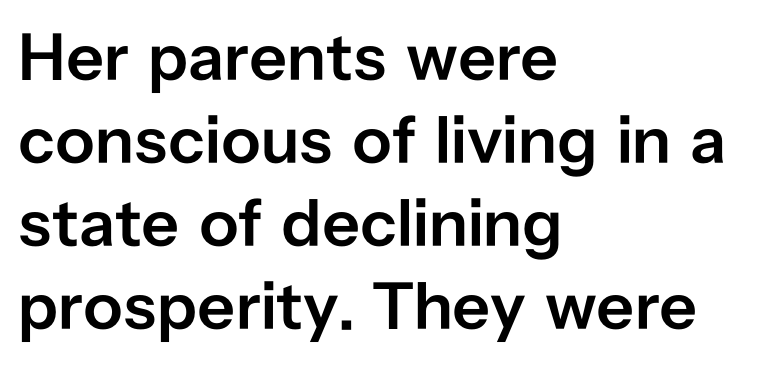
The face used here is proportionally spaced, like ordinary book or web type. Font category for this specimen: sans-serif. Glyph-to-glyph distance matches everyday printed text. A roman cut, with each character standing at attention. This is the in-between weight designers call semibold or demi. The passage shown is not underscored anywhere.
